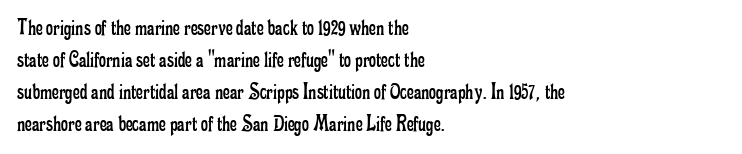
Q: Is the text bold? A: No.
Q: Is the text italic (slanted)? A: No, it is upright.
Q: Is the text underlined? A: No.
Q: How is the paragraph aligned? A: Left-aligned.
Q: Is the spacing between letters normal or unusually wide? A: Normal.
Q: Is the spacing between lines tight, normal or loose? A: Normal.
